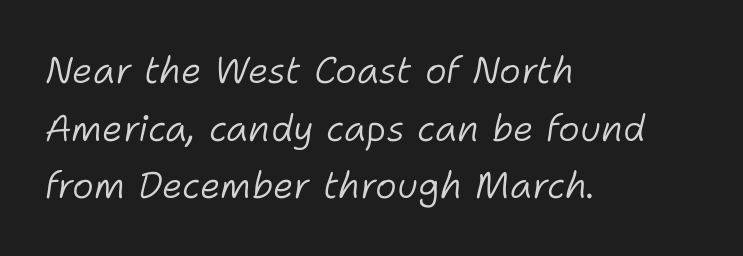
Tall strokes in this sample are angled rather than plumb. Regular leading. Letters have the restrained weight of plain body copy at most. The string is rendered with underlining switched off. Tracking here is standard; glyphs follow each other at the usual distance.
